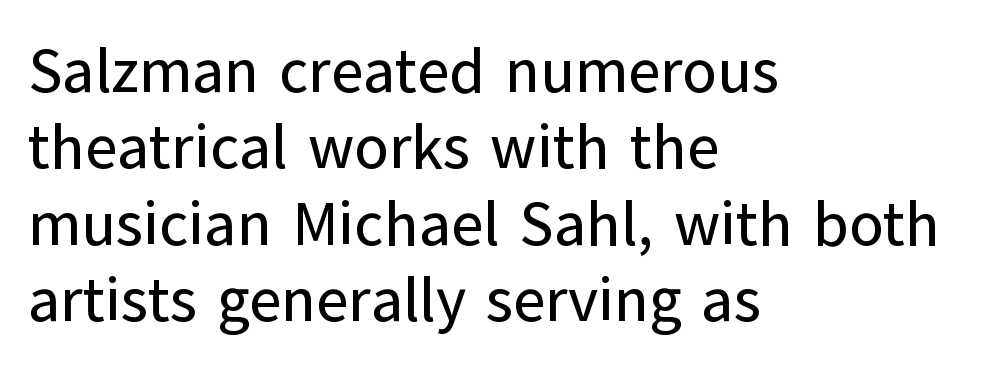
Q: Is the text italic (slanted)? A: No, it is upright.
Q: Is the typeface a serif or a sans-serif typeface? A: Sans-serif.
Q: Is the text underlined? A: No.
Q: How is the paragraph aligned? A: Left-aligned.
Q: Is the spacing between letters normal or unusually wide? A: Normal.
Q: Width (condensed, normal, or wide)? A: Normal.
Q: Stroke contrast? A: Low.
Q: x-height? A: Medium.
Q: Monospaced? A: No.
